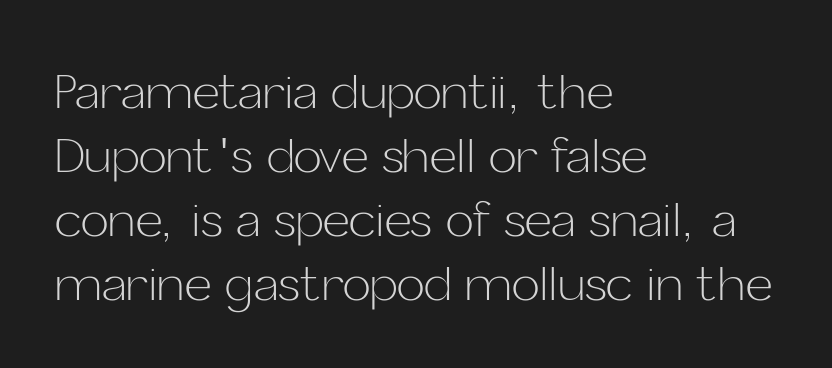
Q: Is the text bold? A: No.
Q: Is the text italic (slanted)? A: No, it is upright.
Q: Is the typeface a serif or a sans-serif typeface? A: Sans-serif.
Q: Is the text underlined? A: No.
Q: How is the paragraph aligned? A: Left-aligned.
Q: Is the spacing between letters normal or unusually wide? A: Normal.
Q: Is the spacing between lines tight, normal or loose? A: Normal.
Q: Width (condensed, normal, or wide)? A: Normal.
Q: Stroke contrast? A: Low.
Q: x-height? A: Medium.
Q: Monospaced? A: No.
